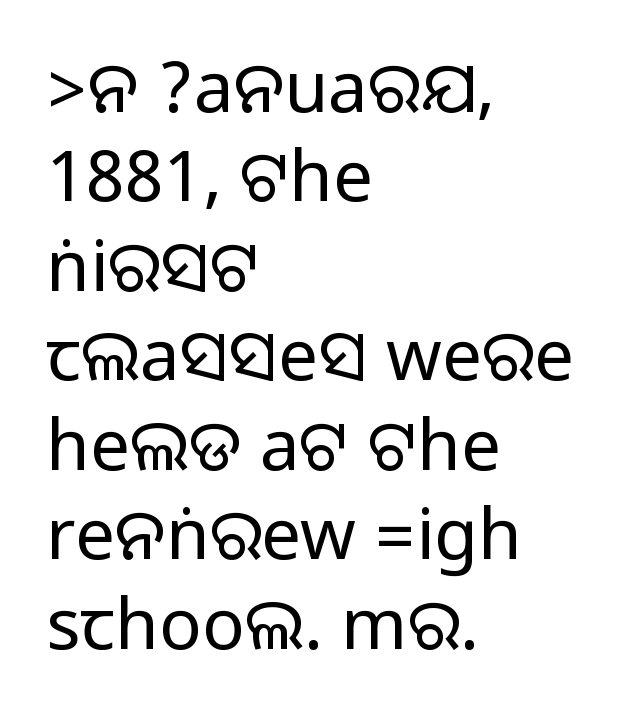
{"serif": "no", "italic": "no", "width": "normal", "stroke_contrast": "medium", "monospaced": "no", "underline": "no", "align": "left", "line_spacing": "normal", "line_spacing_ratio": 1.26, "letter_spacing": "normal", "letter_spacing_em": 0.0, "glyph_px": 71}
